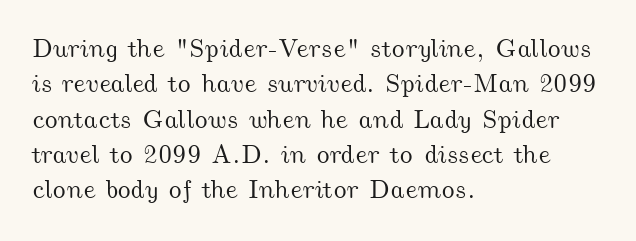
Q: Is the text underlined? A: No.
Q: How is the paragraph aligned? A: Left-aligned.
Q: Is the spacing between letters normal or unusually wide? A: Normal.
Q: Is the spacing between lines tight, normal or loose? A: Normal.
